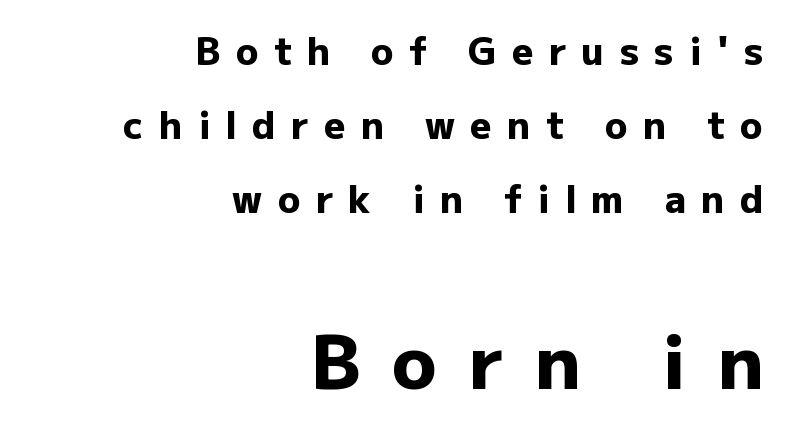
Q: Is the text bold? A: Yes.
Q: Is the text italic (slanted)? A: No, it is upright.
Q: Is the typeface a serif or a sans-serif typeface? A: Sans-serif.
Q: Is the text underlined? A: No.
Q: How is the paragraph aligned? A: Right-aligned.
Q: Is the spacing between letters normal or unusually wide? A: Unusually wide.
Q: Is the spacing between lines tight, normal or loose? A: Loose.
Q: Which block of text is set in a larger size, the first (top) or the second (bottom)? A: The second (bottom) one.
Q: Width (condensed, normal, or wide)? A: Normal.
Q: Stroke contrast? A: Low.
Q: x-height? A: Medium.
Q: Monospaced? A: No.
